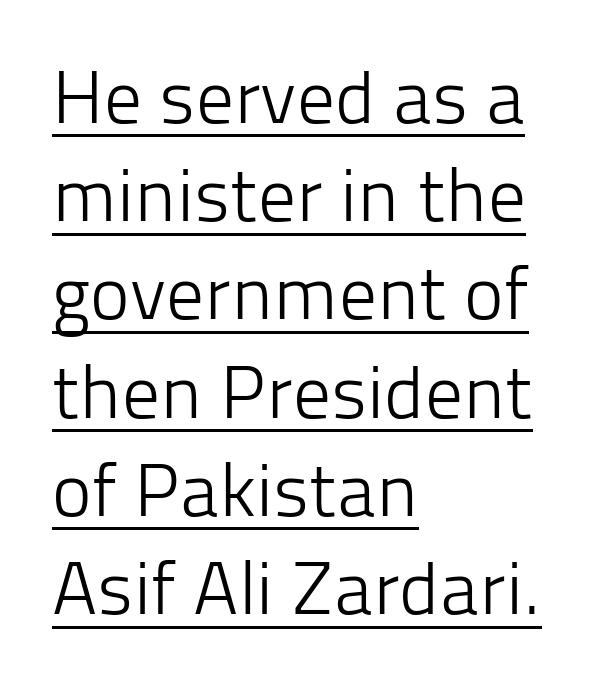
Q: Is the text bold? A: No.
Q: Is the text italic (slanted)? A: No, it is upright.
Q: Is the typeface a serif or a sans-serif typeface? A: Sans-serif.
Q: Is the text underlined? A: Yes.
Q: How is the paragraph aligned? A: Left-aligned.
Q: Is the spacing between letters normal or unusually wide? A: Normal.
Q: Is the spacing between lines tight, normal or loose? A: Normal.
Q: Width (condensed, normal, or wide)? A: Normal.
Q: Stroke contrast? A: Low.
Q: x-height? A: Medium.
Q: Monospaced? A: No.
